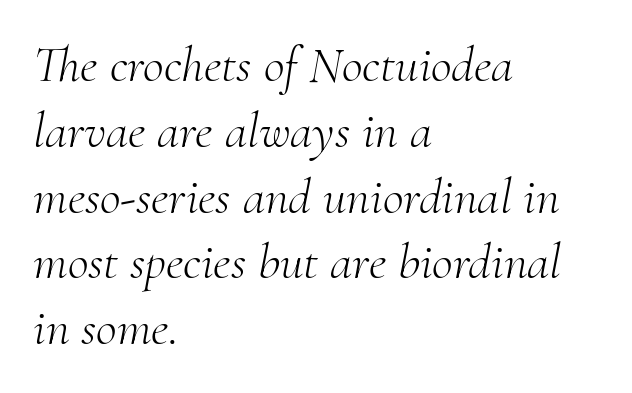
Q: Is the text bold? A: No.
Q: Is the text italic (slanted)? A: Yes, it leans right by about 10 degrees.
Q: Is the typeface a serif or a sans-serif typeface? A: Serif.
Q: Is the text underlined? A: No.
Q: How is the paragraph aligned? A: Left-aligned.
Q: Is the spacing between letters normal or unusually wide? A: Normal.
Q: Is the spacing between lines tight, normal or loose? A: Normal.
Q: Width (condensed, normal, or wide)? A: Normal.
Q: Stroke contrast? A: Medium.
Q: x-height? A: Small.
Q: Monospaced? A: No.
